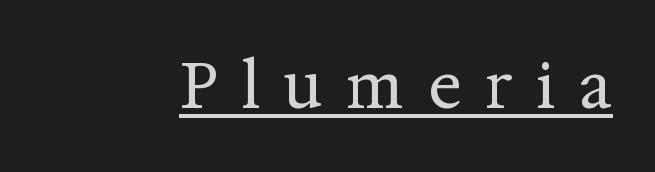
The lettering is marked with a stroke running underneath it. Italic? Not at all — the glyphs are vertical. Observe the serifs anchoring each vertical stroke in this sample. Ink coverage per letter is moderate at most. These lines have a slow, spaced-out rhythm from letter to letter.
